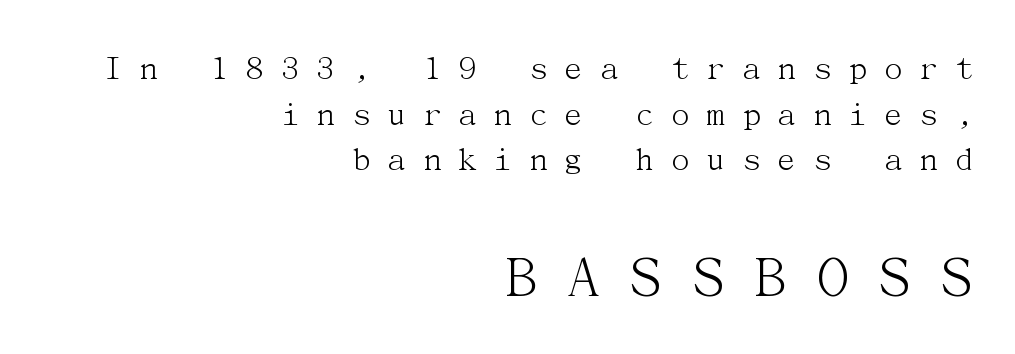
The image shows 63 px light serif type, upright; set right-aligned, normal line spacing (1.27x), unusually wide letter spacing (+0.4 em), not underlined; the second (bottom) block is 1.75x larger; medium stroke contrast and a medium x-height.
